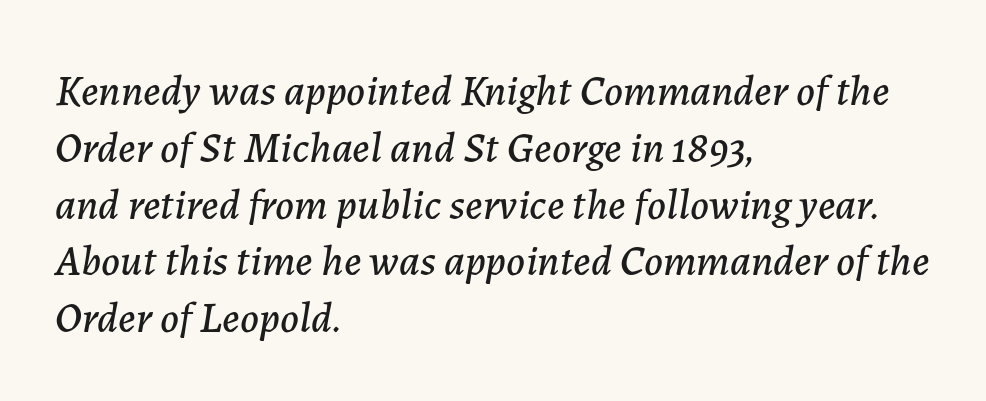
The image shows 43 px text type, italic (leaning right); set left-aligned, normal line spacing (1.32x), normal letter spacing, not underlined; low stroke contrast and a medium x-height.
